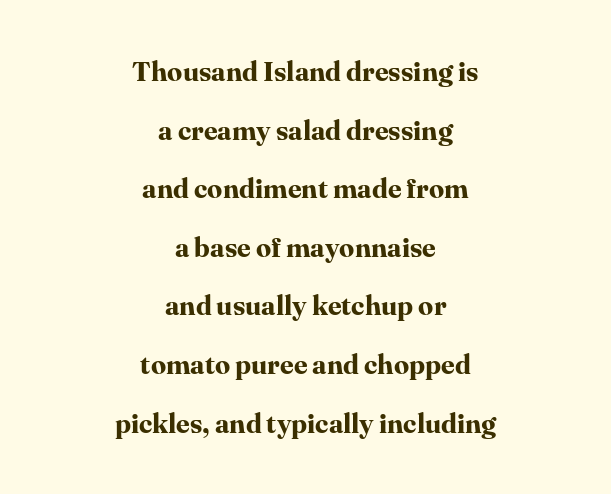
Q: Is the text bold? A: Yes.
Q: Is the text italic (slanted)? A: No, it is upright.
Q: Is the text underlined? A: No.
Q: How is the paragraph aligned? A: Centered.
Q: Is the spacing between letters normal or unusually wide? A: Normal.
Q: Is the spacing between lines tight, normal or loose? A: Loose.
